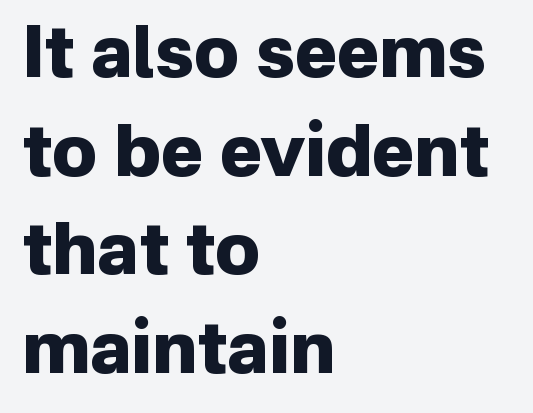
{"serif": "no", "italic": "no", "bold": "yes", "weight": "heavy", "width": "normal", "stroke_contrast": "low", "x_height": "medium", "monospaced": "no", "underline": "no", "align": "left", "line_spacing": "normal", "line_spacing_ratio": 1.39, "letter_spacing": "normal", "letter_spacing_em": 0.0, "glyph_px": 71}
